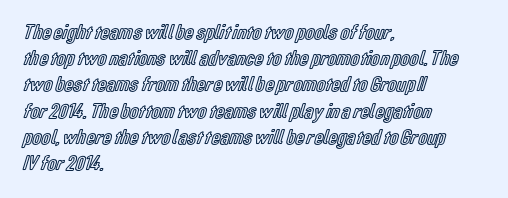
The image shows 21 px text type; set left-aligned, normal line spacing (1.25x), normal letter spacing, not underlined.
